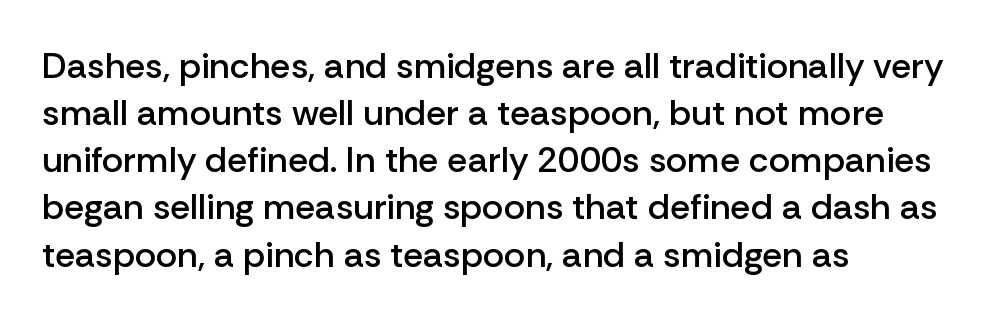
The image shows 36 px semibold sans-serif type, upright; set left-aligned, normal line spacing (1.31x), normal letter spacing, not underlined; low stroke contrast and a medium x-height.
